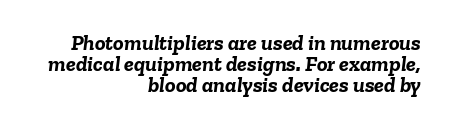
{"italic": "yes", "lean": "right", "slant_degrees": 6, "bold": "yes", "underline": "no", "align": "right", "line_spacing": "tight", "line_spacing_ratio": 0.96, "letter_spacing": "normal", "letter_spacing_em": 0.0, "glyph_px": 22}
